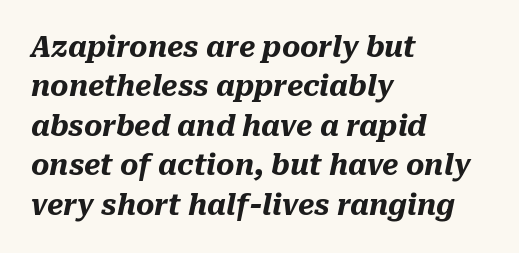
Q: Is the text bold? A: Yes.
Q: Is the text italic (slanted)? A: Yes, it leans right by about 10 degrees.
Q: Is the text underlined? A: No.
Q: How is the paragraph aligned? A: Left-aligned.
Q: Is the spacing between letters normal or unusually wide? A: Normal.
Q: Is the spacing between lines tight, normal or loose? A: Normal.
Q: Width (condensed, normal, or wide)? A: Normal.
Q: Stroke contrast? A: Medium.
Q: x-height? A: Medium.
Q: Monospaced? A: No.
